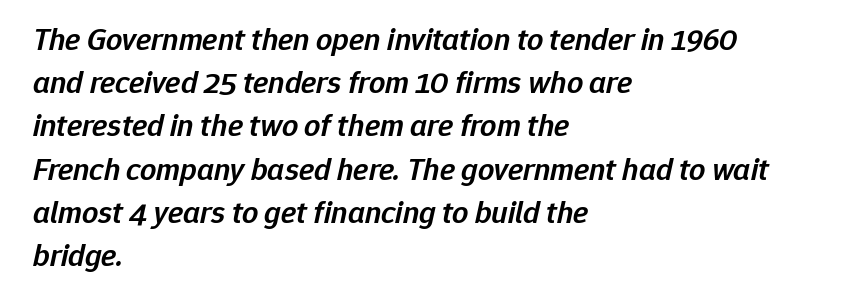
Q: Is the text bold? A: Semi-bold.
Q: Is the text italic (slanted)? A: Yes, it leans right by about 12 degrees.
Q: Is the text underlined? A: No.
Q: How is the paragraph aligned? A: Left-aligned.
Q: Is the spacing between letters normal or unusually wide? A: Normal.
Q: Is the spacing between lines tight, normal or loose? A: Normal.
Q: Width (condensed, normal, or wide)? A: Normal.
Q: Stroke contrast? A: Low.
Q: x-height? A: Medium.
Q: Monospaced? A: No.
